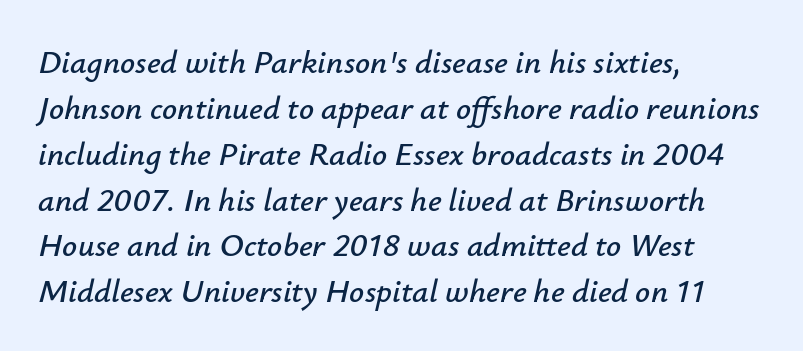
Q: Is the text italic (slanted)? A: Yes, it leans right by about 12 degrees.
Q: Is the text underlined? A: No.
Q: How is the paragraph aligned? A: Left-aligned.
Q: Is the spacing between letters normal or unusually wide? A: Normal.
Q: Is the spacing between lines tight, normal or loose? A: Normal.
Q: Width (condensed, normal, or wide)? A: Normal.
Q: Stroke contrast? A: Low.
Q: x-height? A: Small.
Q: Monospaced? A: No.
